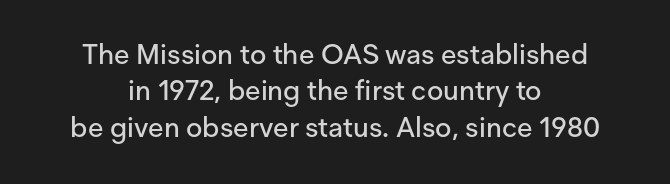
Q: Is the text italic (slanted)? A: No, it is upright.
Q: Is the typeface a serif or a sans-serif typeface? A: Sans-serif.
Q: Is the text underlined? A: No.
Q: How is the paragraph aligned? A: Centered.
Q: Is the spacing between letters normal or unusually wide? A: Normal.
Q: Is the spacing between lines tight, normal or loose? A: Normal.
Q: Width (condensed, normal, or wide)? A: Normal.
Q: Stroke contrast? A: Low.
Q: x-height? A: Medium.
Q: Monospaced? A: No.
